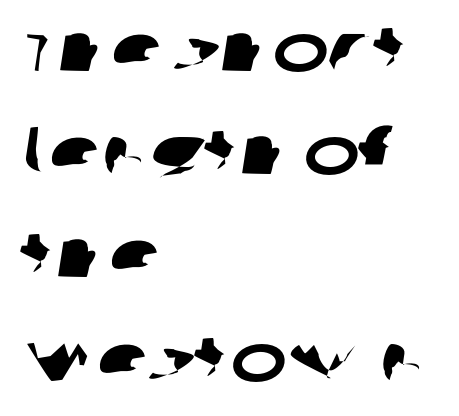
Q: Is the typeface a serif or a sans-serif typeface? A: Sans-serif.
Q: Is the text underlined? A: No.
Q: How is the paragraph aligned? A: Left-aligned.
Q: Is the spacing between letters normal or unusually wide? A: Normal.
Q: Is the spacing between lines tight, normal or loose? A: Normal.
Q: Width (condensed, normal, or wide)? A: Wide.
Q: Stroke contrast? A: Low.
Q: x-height? A: Large.
Q: Monospaced? A: No.
